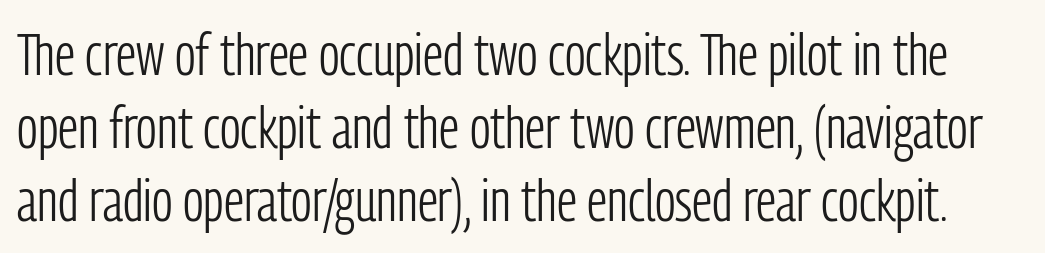
The image shows 59 px light, condensed sans-serif type, upright; set line spacing 1.24x, normal letter spacing, not underlined; low stroke contrast and a medium x-height.
